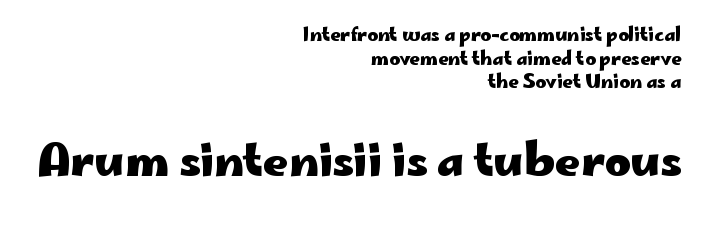
The text was rendered using a sans face with plain stroke endings. In terms of letterspacing, this is plain default setting. Reading top to bottom, the characters get bigger at the block break. Pretty heavy lettering here — definitely bold. Letters rest on an invisible, unmarked baseline.
